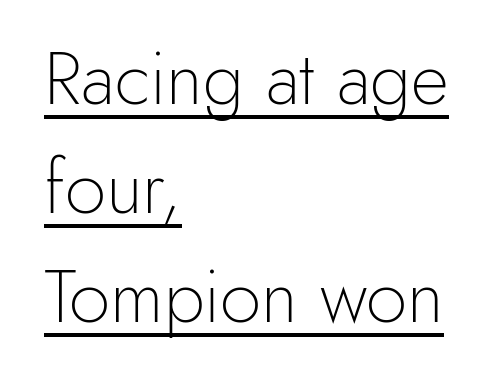
Q: Is the text bold? A: No.
Q: Is the text italic (slanted)? A: No, it is upright.
Q: Is the typeface a serif or a sans-serif typeface? A: Sans-serif.
Q: Is the text underlined? A: Yes.
Q: How is the paragraph aligned? A: Left-aligned.
Q: Is the spacing between letters normal or unusually wide? A: Normal.
Q: Is the spacing between lines tight, normal or loose? A: Normal.
Q: Width (condensed, normal, or wide)? A: Normal.
Q: x-height? A: Small.
Q: Monospaced? A: No.
